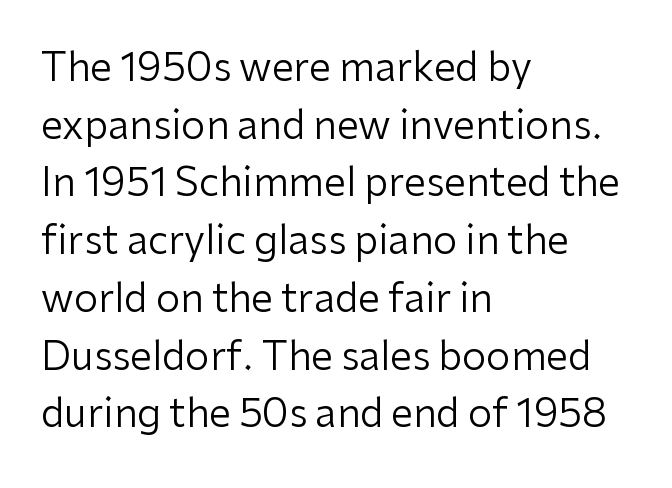
The image shows 39 px regular-weight sans-serif type, upright; set left-aligned, normal line spacing (1.48x), normal letter spacing, not underlined; low stroke contrast and a medium x-height.
